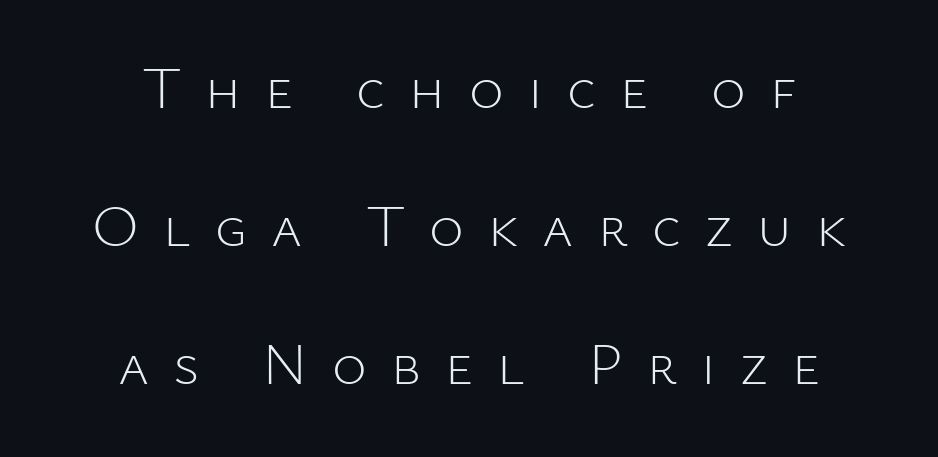
Q: Is the text bold? A: No.
Q: Is the text italic (slanted)? A: No, it is upright.
Q: Is the typeface a serif or a sans-serif typeface? A: Sans-serif.
Q: Is the text underlined? A: No.
Q: How is the paragraph aligned? A: Centered.
Q: Is the spacing between letters normal or unusually wide? A: Unusually wide.
Q: Is the spacing between lines tight, normal or loose? A: Loose.
Q: Width (condensed, normal, or wide)? A: Normal.
Q: Stroke contrast? A: Low.
Q: x-height? A: Medium.
Q: Monospaced? A: No.
